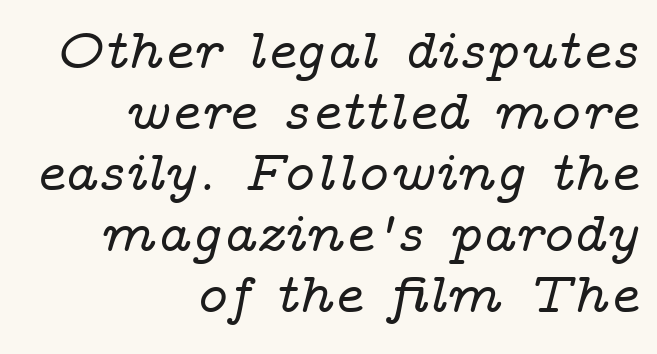
The rendering uses a small line-height, squeezing the rows. Classification — serif. The rendering applies a slant to the glyphs. Here the designer chose a conventional face with non-uniform glyph widths. In CSS terms this would be text-align: right.
